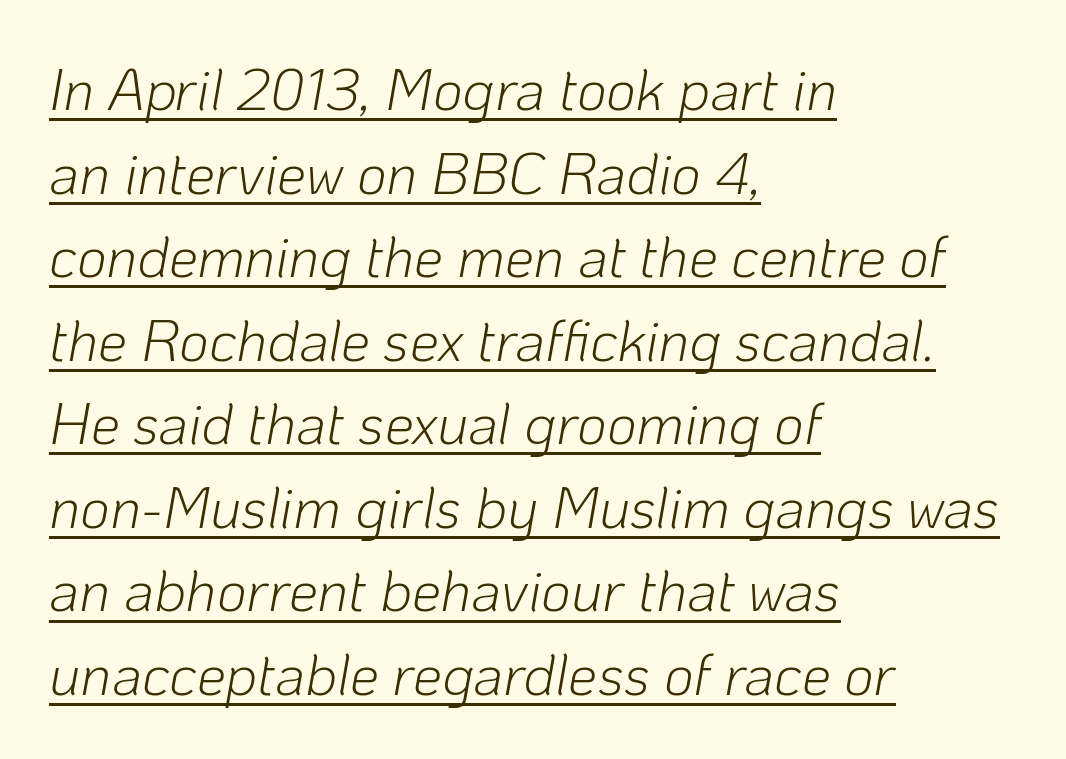
Q: Is the text bold? A: No.
Q: Is the text italic (slanted)? A: Yes, it leans right by about 10 degrees.
Q: Is the text underlined? A: Yes.
Q: How is the paragraph aligned? A: Left-aligned.
Q: Is the spacing between letters normal or unusually wide? A: Normal.
Q: Is the spacing between lines tight, normal or loose? A: Normal.
Q: Width (condensed, normal, or wide)? A: Normal.
Q: Stroke contrast? A: Low.
Q: x-height? A: Medium.
Q: Monospaced? A: No.
